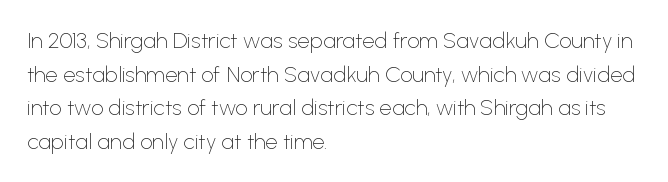
Unbolded letterforms with no extra heft. The letterforms sit shoulder to shoulder at normal distance. Line spacing here is normal. Glance below the letters and you will spot only blank space. Visually the block forms a straight wall on the left and a jagged coastline on the right.
